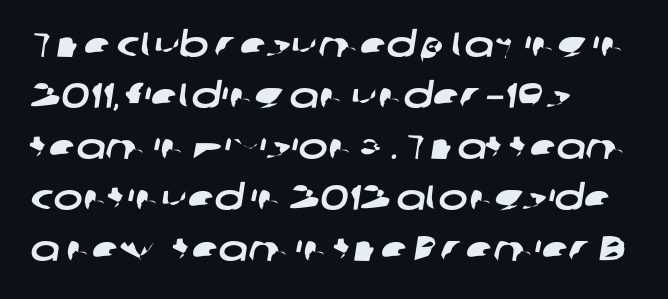
{"serif": "no", "width": "wide", "stroke_contrast": "low", "x_height": "medium", "monospaced": "no", "underline": "no", "align": "left", "line_spacing": "normal", "line_spacing_ratio": 1.46, "letter_spacing": "normal", "letter_spacing_em": 0.0, "glyph_px": 35}
